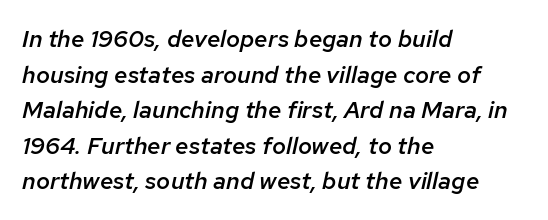
{"italic": "yes", "lean": "right", "slant_degrees": 12, "bold": "semi", "underline": "no", "align": "left", "line_spacing": "normal", "line_spacing_ratio": 1.48, "letter_spacing": "normal", "letter_spacing_em": 0.0, "glyph_px": 24}
